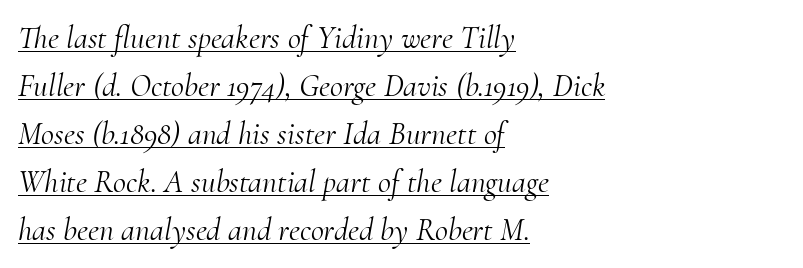
{"serif": "yes", "italic": "yes", "lean": "right", "slant_degrees": 10, "bold": "no", "weight": "light", "width": "normal", "stroke_contrast": "medium", "x_height": "small", "monospaced": "no", "underline": "yes", "align": "left", "line_spacing": "normal", "line_spacing_ratio": 1.5, "letter_spacing": "normal", "letter_spacing_em": 0.0, "glyph_px": 32}
